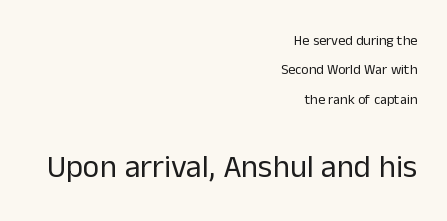
{"serif": "no", "italic": "no", "bold": "no", "weight": "regular", "width": "normal", "stroke_contrast": "low", "x_height": "medium", "monospaced": "no", "underline": "no", "align": "right", "line_spacing": "loose", "line_spacing_ratio": 2.1, "letter_spacing": "normal", "letter_spacing_em": 0.0, "larger_block": "second", "size_ratio": 2.29, "glyph_px": 32}
